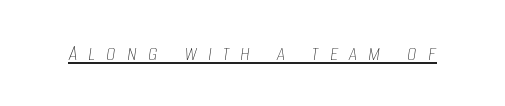
{"italic": "yes", "lean": "right", "slant_degrees": 8, "bold": "no", "underline": "yes", "letter_spacing": "wide", "letter_spacing_em": 0.46, "glyph_px": 24}
